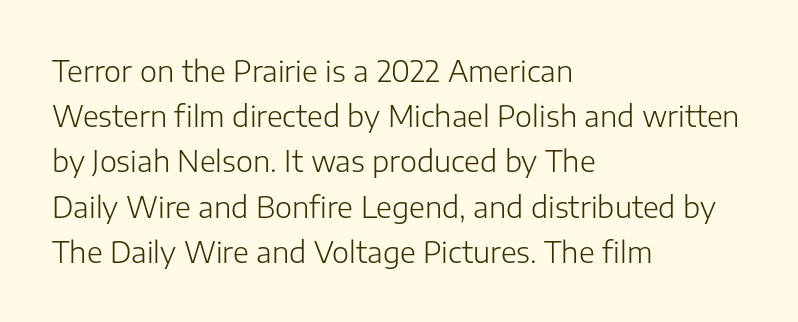
The image shows 29 px light sans-serif type, upright; set left-aligned, normal line spacing (1.56x), normal letter spacing, not underlined; low stroke contrast and a medium x-height.
